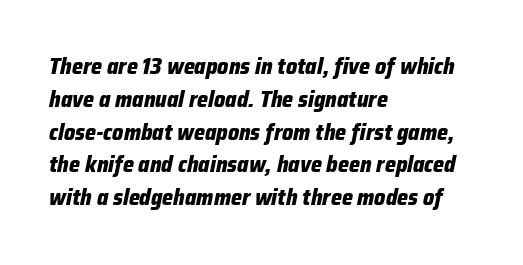
{"italic": "yes", "lean": "right", "slant_degrees": 12, "bold": "yes", "underline": "no", "align": "left", "line_spacing": "normal", "line_spacing_ratio": 1.49, "letter_spacing": "normal", "letter_spacing_em": 0.0, "glyph_px": 22}
